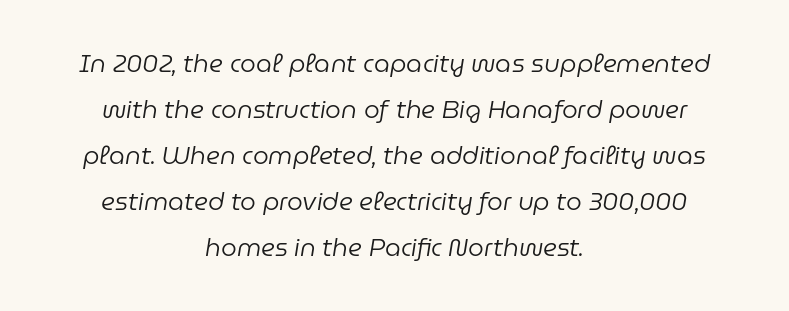
Weight: in the light-to-regular range. The zone under the glyphs is completely vacant. If you folded the block vertically in half, each line would mirror itself in length. Observe the ordinary spacing: letters are neighbours, not strangers.
